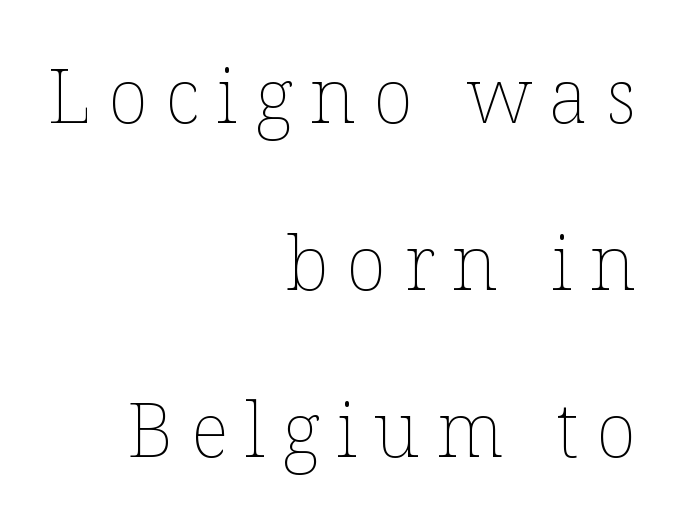
Q: Is the text bold? A: No.
Q: Is the text italic (slanted)? A: No, it is upright.
Q: Is the text underlined? A: No.
Q: How is the paragraph aligned? A: Right-aligned.
Q: Is the spacing between letters normal or unusually wide? A: Unusually wide.
Q: Is the spacing between lines tight, normal or loose? A: Loose.
Q: Width (condensed, normal, or wide)? A: Normal.
Q: Stroke contrast? A: Low.
Q: x-height? A: Medium.
Q: Monospaced? A: No.
